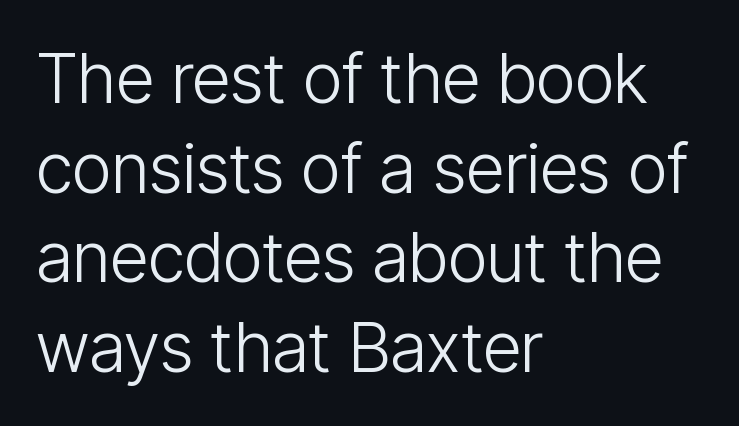
Note: no serifs on the glyphs. Do the characters align in a grid? No, the font is proportional. Words appear dense and cohesive because spacing is normal. These lines are set flush left with a ragged right edge. The leading is moderate, giving the passage an even texture.
